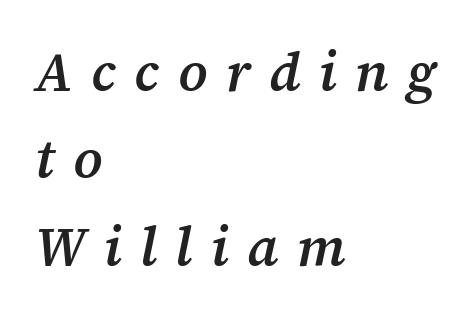
The image shows 54 px semibold serif type, italic (leaning right); set left-aligned, normal line spacing (1.62x), unusually wide letter spacing (+0.34 em), not underlined; medium stroke contrast and a medium x-height.
